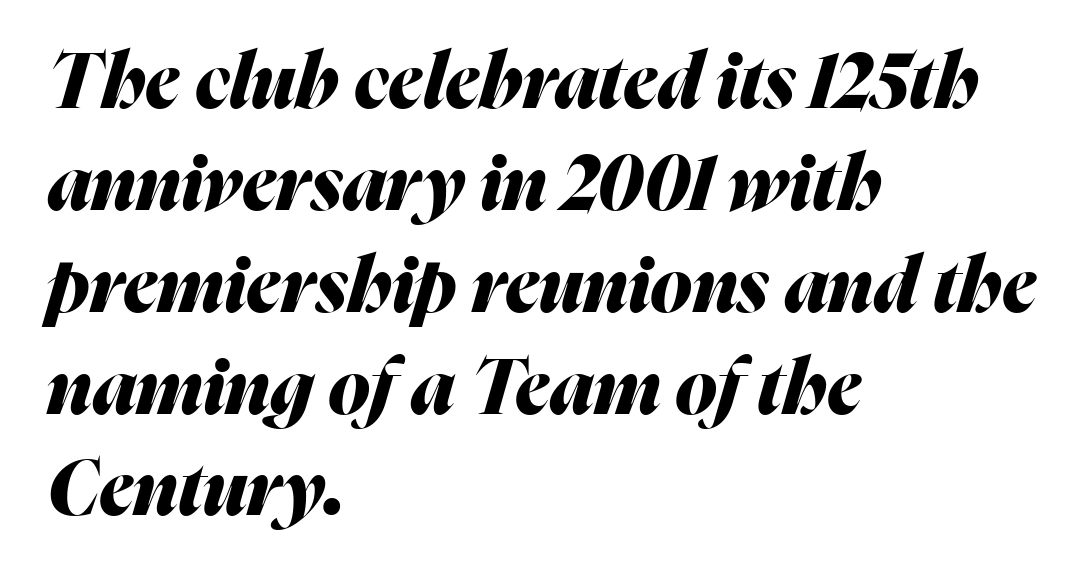
{"italic": "yes", "lean": "right", "slant_degrees": 16, "bold": "yes", "weight": "heavy", "width": "normal", "stroke_contrast": "medium", "x_height": "medium", "monospaced": "no", "underline": "no", "align": "left", "line_spacing": "normal", "line_spacing_ratio": 1.34, "letter_spacing": "normal", "letter_spacing_em": 0.0, "glyph_px": 76}
